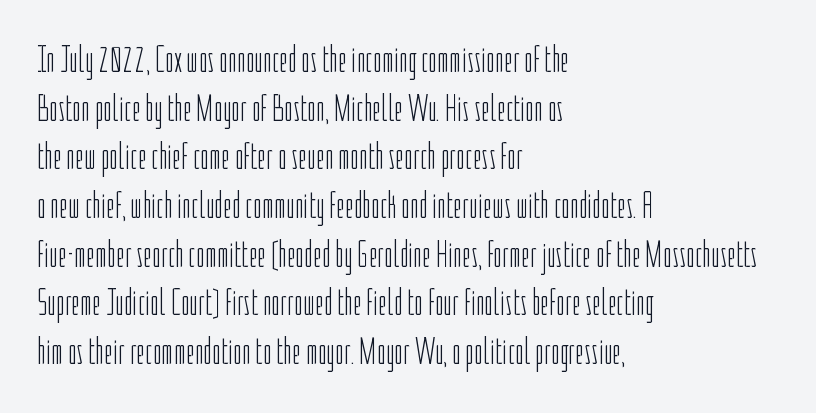
{"serif": "no", "italic": "no", "bold": "no", "weight": "light", "width": "condensed", "stroke_contrast": "low", "x_height": "medium", "monospaced": "no", "underline": "no", "align": "left", "line_spacing": "normal", "line_spacing_ratio": 1.28, "letter_spacing": "normal", "letter_spacing_em": 0.0, "glyph_px": 38}
